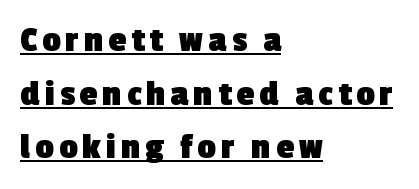
{"serif": "no", "bold": "yes", "weight": "heavy", "width": "normal", "x_height": "medium", "monospaced": "no", "underline": "yes", "align": "left", "line_spacing": "normal", "line_spacing_ratio": 1.49, "glyph_px": 36}
